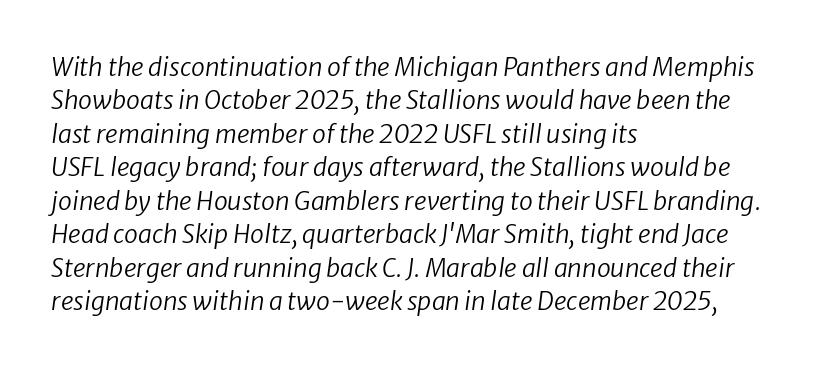
Heaviness? Minimal to ordinary, like unemphasized prose. The rendering keeps characters at their native spacing. Lines of text with bare space underneath. A student would call this left alignment; a typographer would say flush left, rag right. Evenly set lines give the paragraph a standard silhouette.
